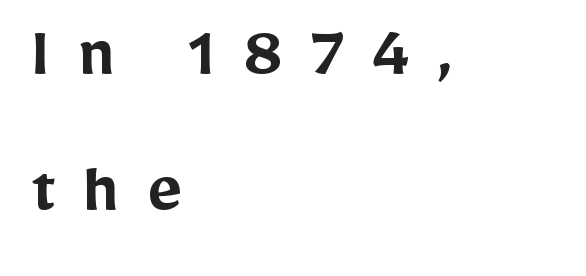
Q: Is the text bold? A: Semi-bold.
Q: Is the text italic (slanted)? A: No, it is upright.
Q: Is the typeface a serif or a sans-serif typeface? A: Sans-serif.
Q: Is the text underlined? A: No.
Q: How is the paragraph aligned? A: Left-aligned.
Q: Is the spacing between letters normal or unusually wide? A: Unusually wide.
Q: Width (condensed, normal, or wide)? A: Normal.
Q: Stroke contrast? A: Low.
Q: x-height? A: Medium.
Q: Monospaced? A: No.
